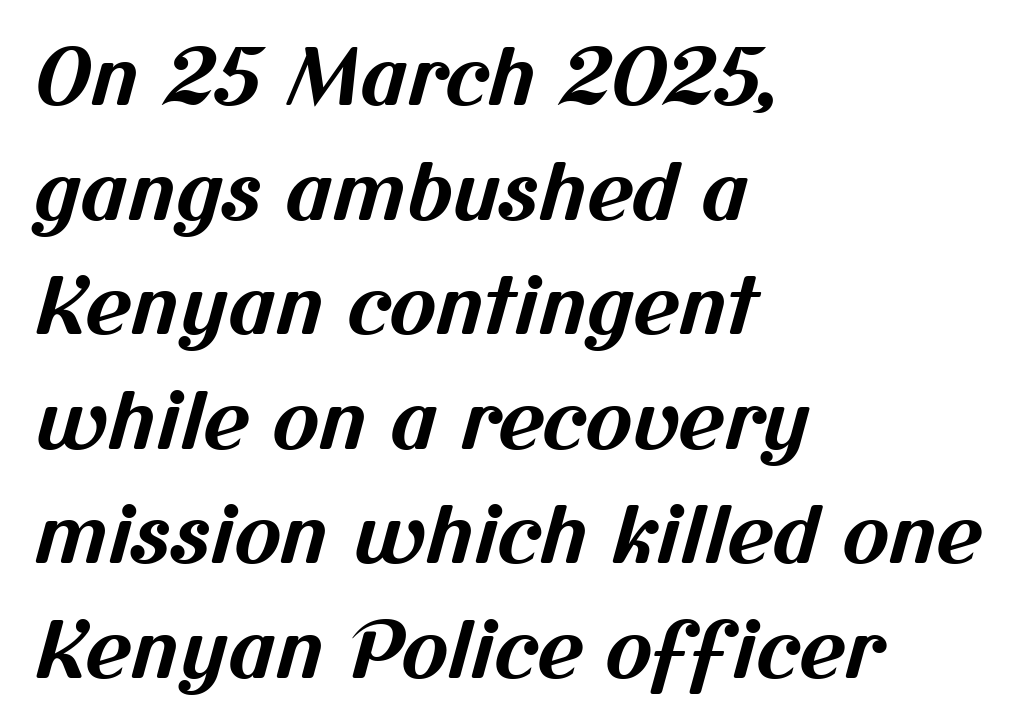
The image shows 79 px bold sans-serif type; set left-aligned, normal line spacing (1.45x), normal letter spacing, not underlined; medium stroke contrast and a medium x-height.
